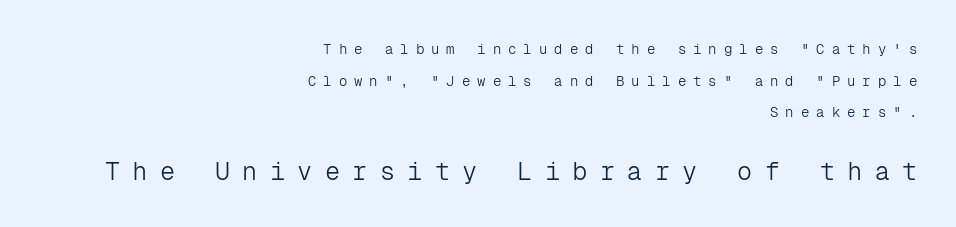
{"italic": "no", "bold": "no", "underline": "no", "align": "right", "line_spacing": "loose", "line_spacing_ratio": 2.26, "letter_spacing": "wide", "letter_spacing_em": 0.5, "larger_block": "second", "size_ratio": 1.79, "glyph_px": 25}
